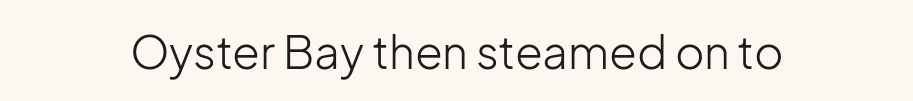
Q: Is the text bold? A: No.
Q: Is the text italic (slanted)? A: No, it is upright.
Q: Is the typeface a serif or a sans-serif typeface? A: Sans-serif.
Q: Is the text underlined? A: No.
Q: Is the spacing between letters normal or unusually wide? A: Normal.
Q: Width (condensed, normal, or wide)? A: Normal.
Q: Stroke contrast? A: Low.
Q: x-height? A: Medium.
Q: Monospaced? A: No.
